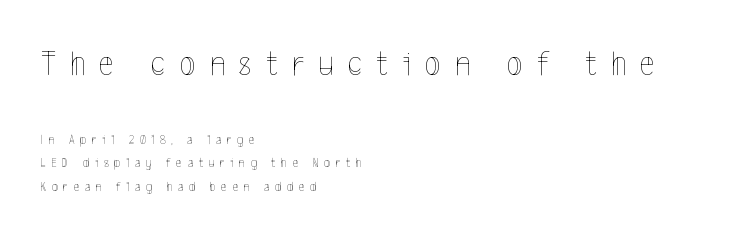
{"italic": "no", "bold": "no", "weight": "thin", "width": "condensed", "x_height": "medium", "monospaced": "no", "underline": "no", "align": "left", "line_spacing": "normal", "line_spacing_ratio": 1.67, "letter_spacing": "wide", "letter_spacing_em": 0.4, "larger_block": "first", "size_ratio": 2.57, "glyph_px": 36}
